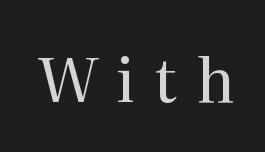
{"serif": "yes", "italic": "no", "bold": "no", "weight": "regular", "width": "normal", "stroke_contrast": "medium", "x_height": "medium", "monospaced": "no", "underline": "no", "letter_spacing": "wide", "letter_spacing_em": 0.31, "glyph_px": 60}
